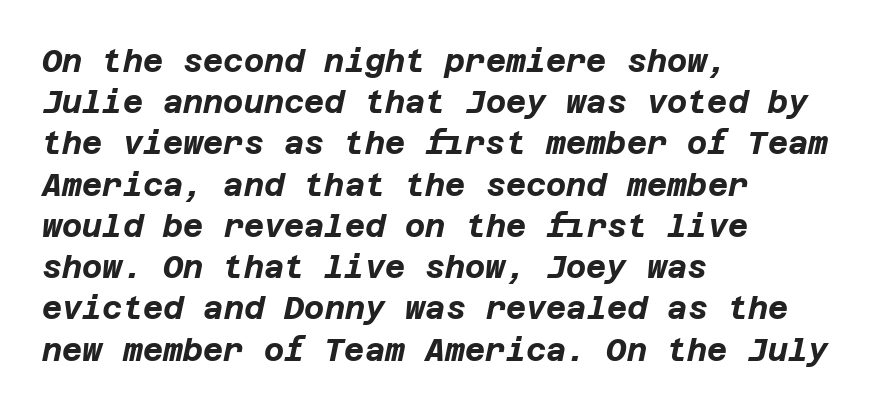
The image shows 31 px bold type, italic (leaning right); set left-aligned, normal line spacing (1.33x), normal letter spacing, not underlined; low stroke contrast and a large x-height.
